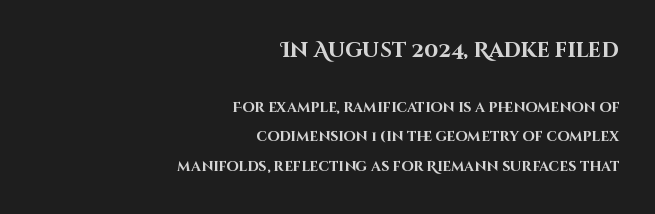
Bold? Absolutely — the strokes are thick and heavy. Descenders are the only things crossing below the line. Large over small — that's the arrangement of the two blocks here. Default kerning and tracking; the words read as compact shapes.
